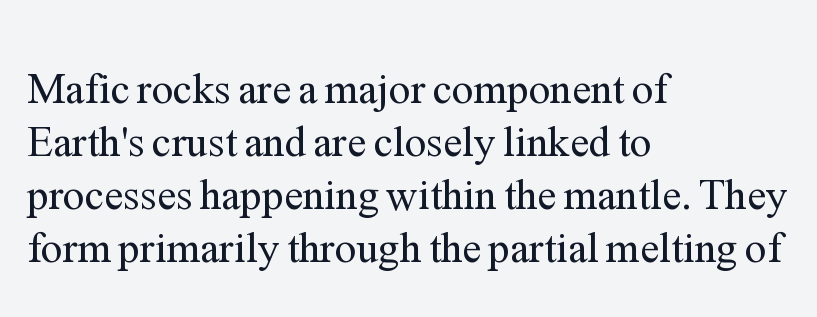
{"serif": "yes", "italic": "no", "bold": "no", "weight": "regular", "width": "normal", "stroke_contrast": "medium", "x_height": "medium", "monospaced": "no", "underline": "no", "align": "left", "line_spacing_ratio": 1.23, "letter_spacing": "normal", "letter_spacing_em": 0.0, "glyph_px": 43}
